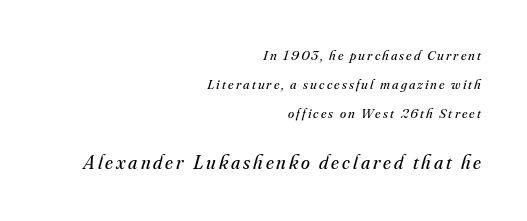
{"italic": "yes", "lean": "right", "slant_degrees": 16, "bold": "no", "underline": "no", "align": "right", "line_spacing": "loose", "line_spacing_ratio": 2.06, "larger_block": "second", "size_ratio": 1.43, "glyph_px": 20}
